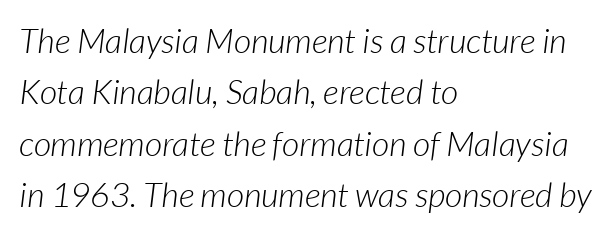
Stems here are at most as thick as an everyday book face. The lettering tilts uniformly, giving the passage an italic look. The setting favours the left margin, as ordinary paragraphs usually do. Varying glyph widths throughout — classic text-font behaviour. One glance says typical: line gaps are just what's usual. Glance below the letters and you will spot only blank space.
